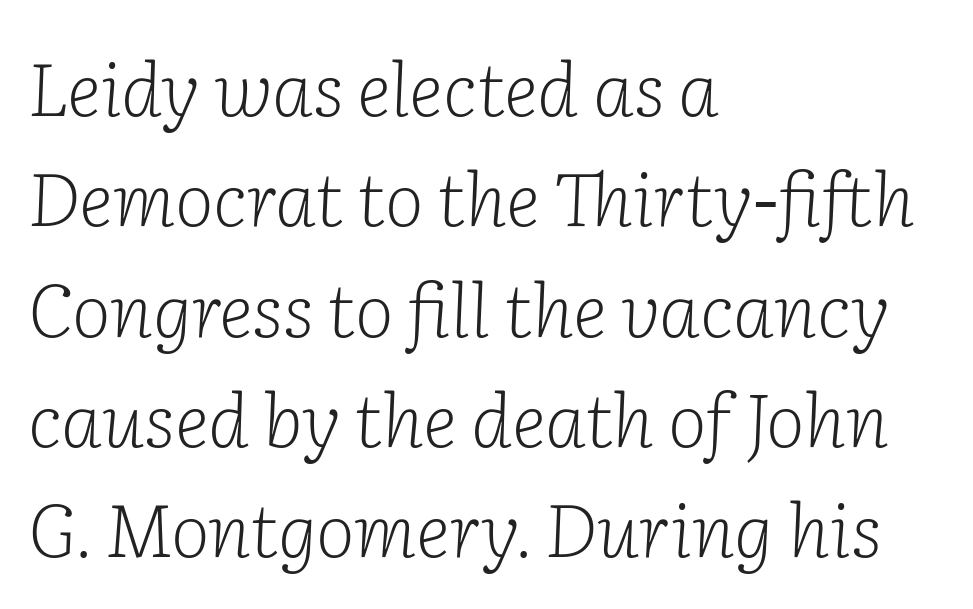
{"serif": "yes", "italic": "yes", "lean": "right", "slant_degrees": 2, "bold": "no", "weight": "light", "width": "normal", "stroke_contrast": "low", "x_height": "medium", "monospaced": "no", "underline": "no", "align": "left", "line_spacing": "normal", "line_spacing_ratio": 1.49, "letter_spacing": "normal", "letter_spacing_em": 0.0, "glyph_px": 74}
